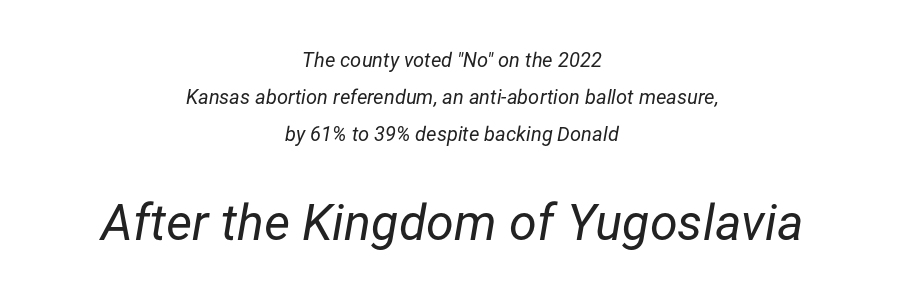
The image shows 50 px regular-weight type, italic (leaning right); set centered, line spacing 1.84x, normal letter spacing, not underlined; the second (bottom) block is 2.5x larger; low stroke contrast and a medium x-height.
